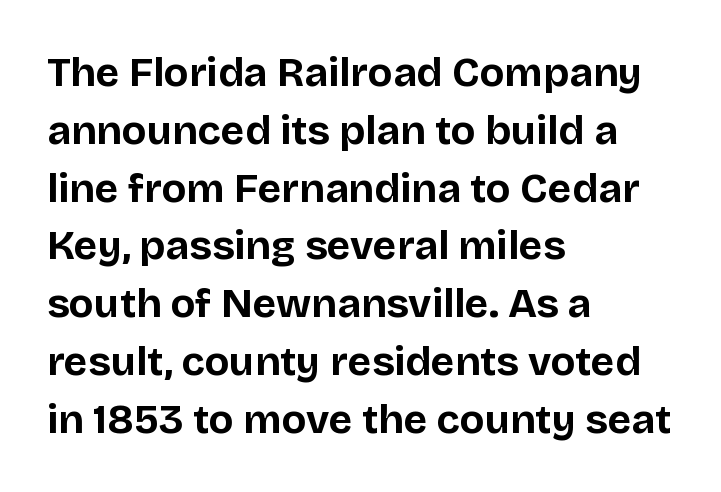
{"serif": "no", "italic": "no", "bold": "yes", "weight": "bold", "width": "normal", "stroke_contrast": "low", "x_height": "large", "monospaced": "no", "underline": "no", "align": "left", "line_spacing": "normal", "line_spacing_ratio": 1.41, "letter_spacing": "normal", "letter_spacing_em": 0.0, "glyph_px": 41}
